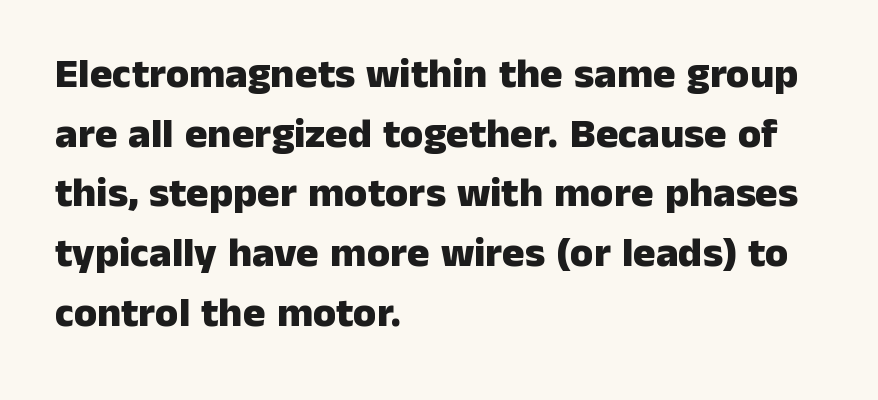
Q: Is the text bold? A: Yes.
Q: Is the text italic (slanted)? A: No, it is upright.
Q: Is the typeface a serif or a sans-serif typeface? A: Sans-serif.
Q: Is the text underlined? A: No.
Q: How is the paragraph aligned? A: Left-aligned.
Q: Is the spacing between letters normal or unusually wide? A: Normal.
Q: Is the spacing between lines tight, normal or loose? A: Normal.
Q: Width (condensed, normal, or wide)? A: Normal.
Q: Stroke contrast? A: Low.
Q: x-height? A: Medium.
Q: Monospaced? A: No.
